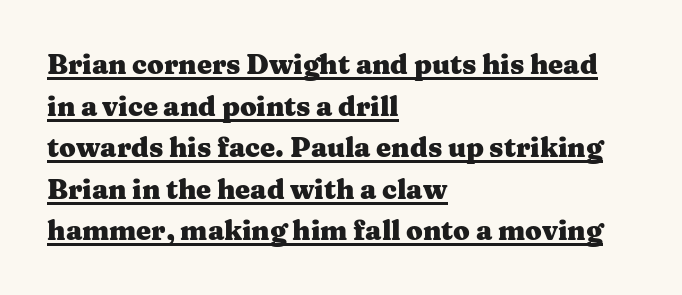
The paragraph shown leans on its left margin. The typesetting leans heavy: a genuine bold. Words appear dense and cohesive because spacing is normal. A typesetter would mark this as roman, not italic.
